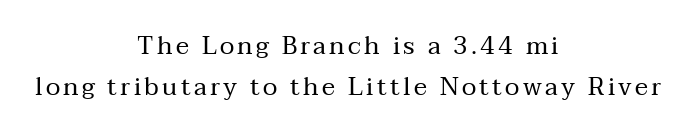
{"italic": "no", "bold": "no", "underline": "no", "align": "center", "line_spacing": "normal", "line_spacing_ratio": 1.63, "glyph_px": 25}
